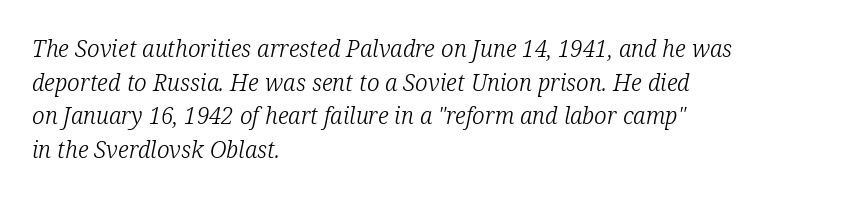
{"italic": "yes", "lean": "right", "slant_degrees": 12, "bold": "no", "underline": "no", "align": "left", "line_spacing": "normal", "line_spacing_ratio": 1.46, "letter_spacing": "normal", "letter_spacing_em": 0.0, "glyph_px": 23}
